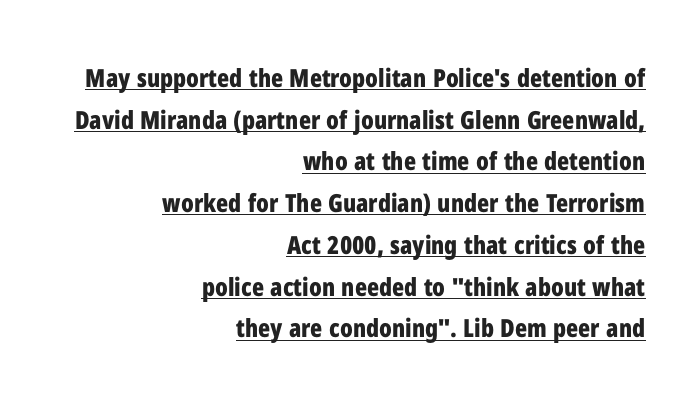
{"italic": "no", "bold": "yes", "underline": "yes", "align": "right", "line_spacing": "normal", "line_spacing_ratio": 1.67, "letter_spacing": "normal", "letter_spacing_em": 0.0, "glyph_px": 25}
